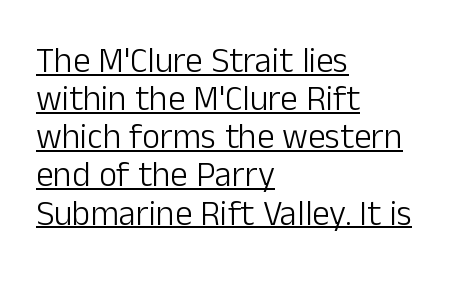
Q: Is the text bold? A: No.
Q: Is the text italic (slanted)? A: No, it is upright.
Q: Is the typeface a serif or a sans-serif typeface? A: Sans-serif.
Q: Is the text underlined? A: Yes.
Q: How is the paragraph aligned? A: Left-aligned.
Q: Is the spacing between letters normal or unusually wide? A: Normal.
Q: Is the spacing between lines tight, normal or loose? A: Tight.
Q: Width (condensed, normal, or wide)? A: Normal.
Q: Stroke contrast? A: Low.
Q: x-height? A: Medium.
Q: Monospaced? A: No.
